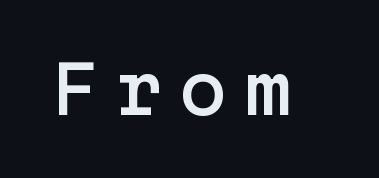
Glance below the letters and you will spot only blank space. Each letter's strokes conclude bluntly, with no projecting serifs. Letter spacing: wide. Does the lettering tilt? It doesn't — this is upright.
